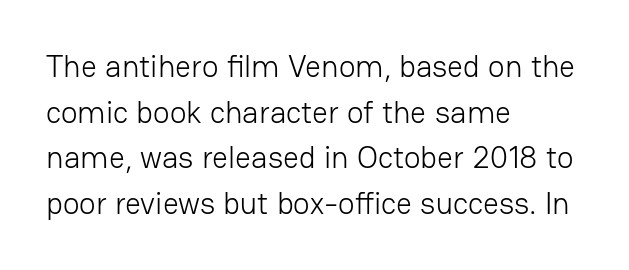
The image shows 31 px light sans-serif type, upright; set left-aligned, normal line spacing (1.47x), normal letter spacing, not underlined; low stroke contrast and a medium x-height.
